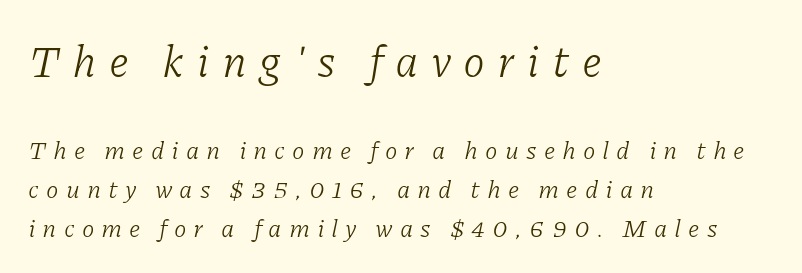
The passage is arranged the way most books set body copy — flush left. Characters follow at a spacing far wider than the type designer built in. If you squint, the top block still reads clearly — it's the larger of the two. Here the designer chose a conventional face with non-uniform glyph widths.
